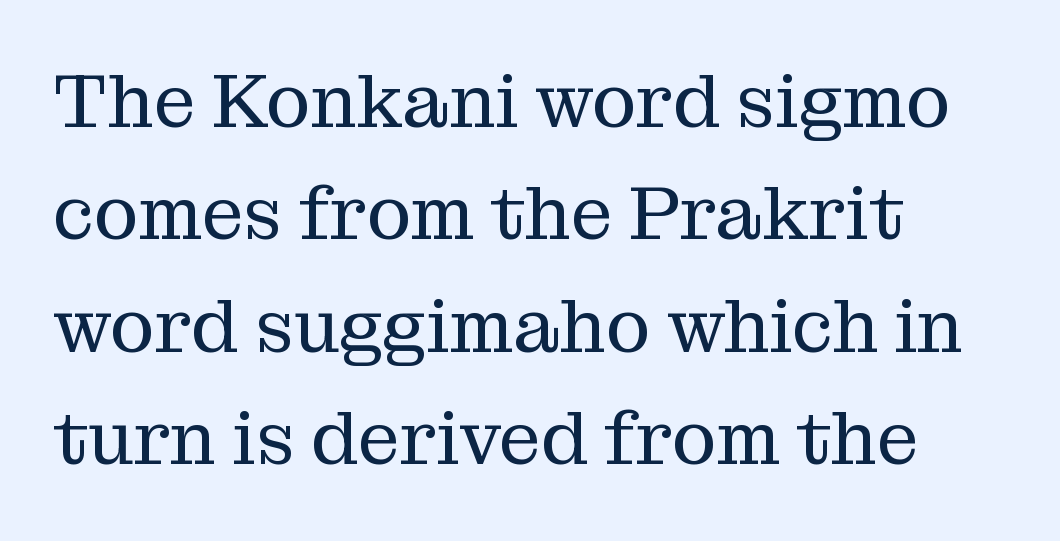
The image shows 75 px regular-weight serif type, upright; set left-aligned, normal line spacing (1.5x), normal letter spacing, not underlined; medium stroke contrast and a medium x-height.
